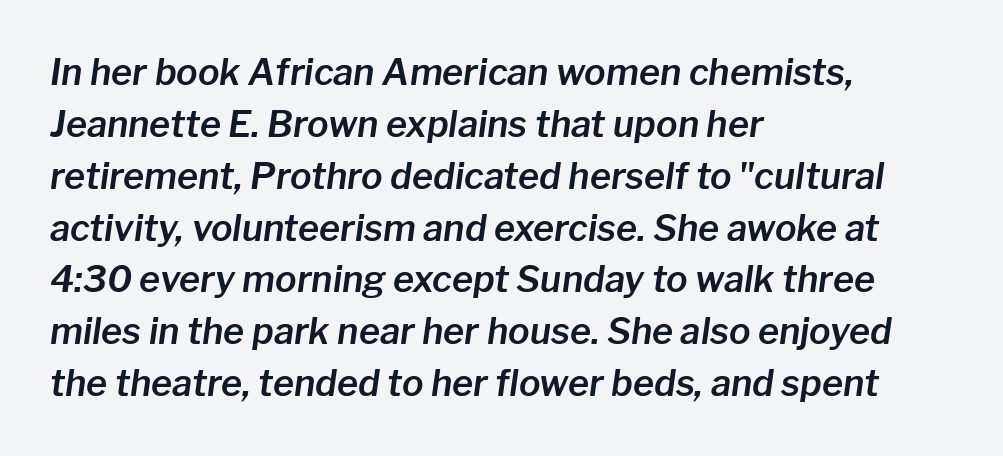
The image shows 36 px text type, italic (leaning right); set left-aligned, normal line spacing (1.44x), normal letter spacing, not underlined; low stroke contrast and a medium x-height.
